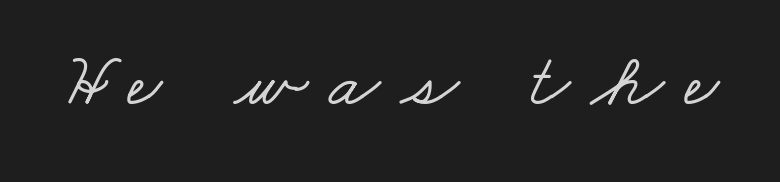
The image shows 75 px wide serif type; set unusually wide letter spacing (+0.28 em), not underlined; low stroke contrast and a small x-height.
